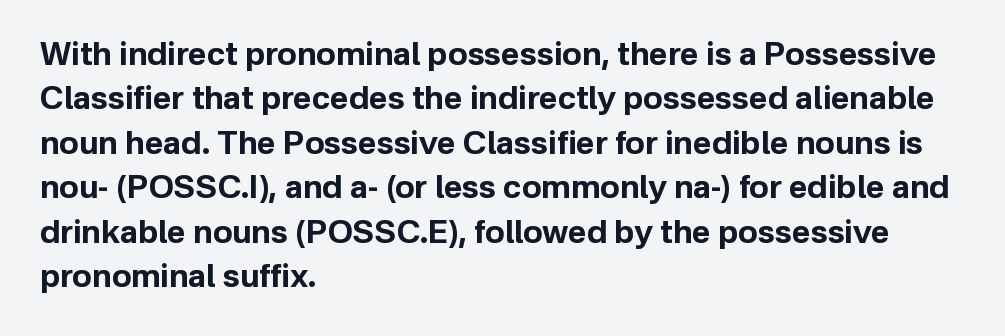
Leading matches the norm, producing a regular column. Nothing sits at the stroke ends, so this counts as sans-serif. Note the varied advance widths — an 'i' is clearly narrower than an 'm'. Just letters on the line, the space beneath them empty. Posture: vertical. The glyphs have the mass of a bold cut.
